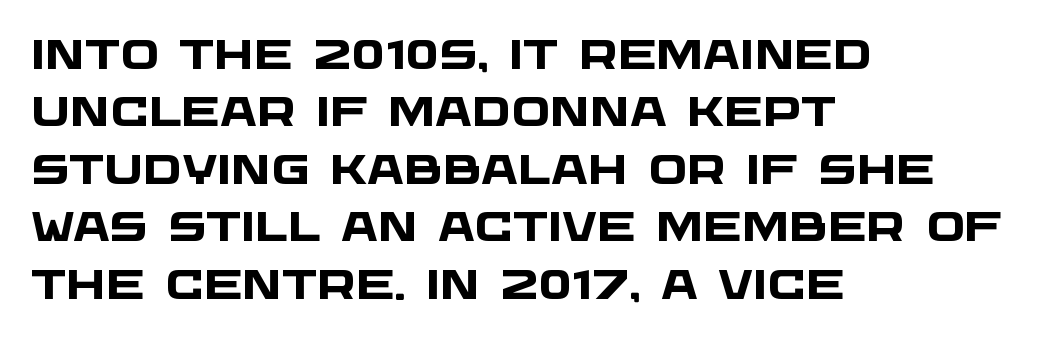
The image shows 41 px heavy, wide sans-serif type; set left-aligned, normal line spacing (1.4x), normal letter spacing, not underlined; low stroke contrast and a large x-height.
